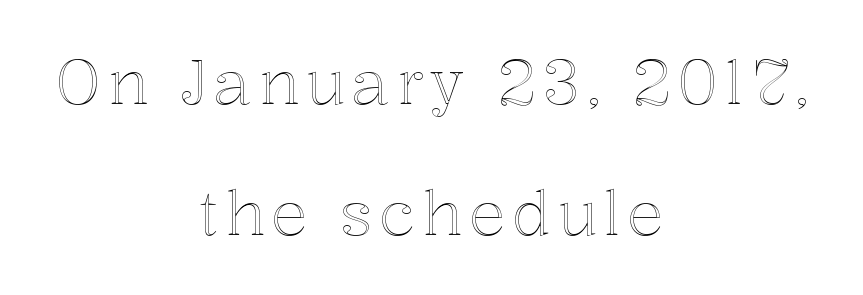
Visually the block forms a symmetrical silhouette, jagged on both flanks. Looks like regular typesetting: each glyph gets only the width it needs. The passage shown stacks its lines with a broad gap. Descenders hang freely into open space.
